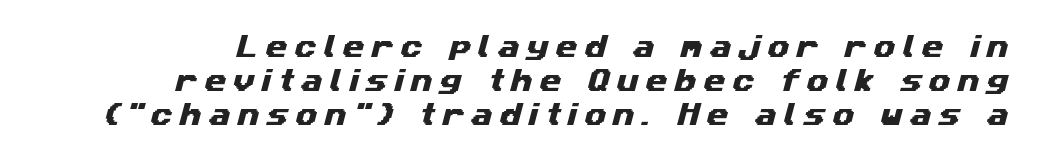
{"underline": "no", "line_spacing": "normal", "line_spacing_ratio": 1.37, "letter_spacing": "wide", "letter_spacing_em": 0.28, "glyph_px": 25}
